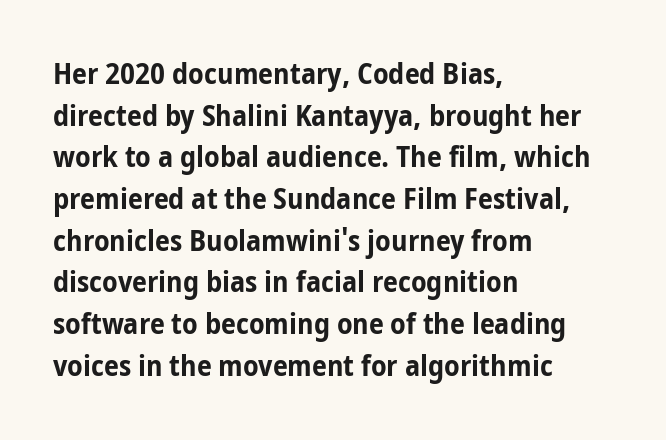
{"serif": "no", "italic": "no", "bold": "yes", "weight": "bold", "width": "condensed", "stroke_contrast": "low", "x_height": "medium", "monospaced": "no", "underline": "no", "align": "left", "line_spacing": "normal", "line_spacing_ratio": 1.39, "letter_spacing": "normal", "letter_spacing_em": 0.0, "glyph_px": 30}
